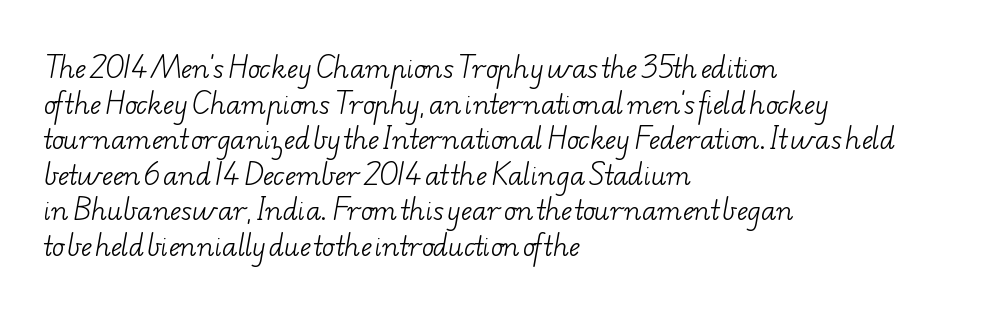
The horizontal fit of the characters is conventional and even. Quick note: interline space is typical. Reading down the block, your eye returns to a fixed left position each line. Compared with a typical body face, this is equally light or lighter still. Quick note: underline off.
